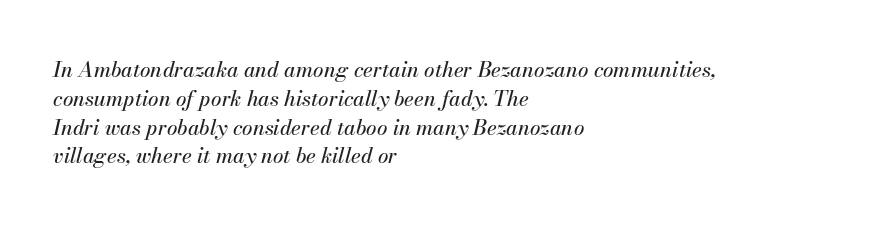
The lines in this sample share a left origin and differ only in where they stop. Type without underlining. Tracking here is standard; glyphs follow each other at the usual distance. The text carries the slant typical of an italic or oblique font. A typesetter would call this leading conventional body-copy spacing.
